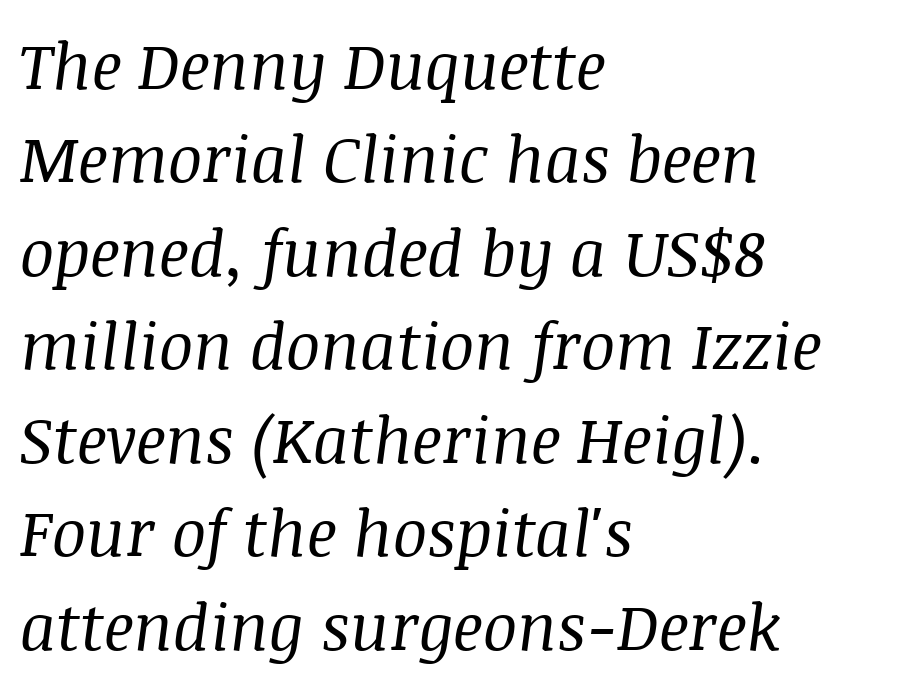
Q: Is the text bold? A: No.
Q: Is the text italic (slanted)? A: Yes, it leans right by about 8 degrees.
Q: Is the typeface a serif or a sans-serif typeface? A: Serif.
Q: Is the text underlined? A: No.
Q: How is the paragraph aligned? A: Left-aligned.
Q: Is the spacing between letters normal or unusually wide? A: Normal.
Q: Is the spacing between lines tight, normal or loose? A: Normal.
Q: Width (condensed, normal, or wide)? A: Normal.
Q: Stroke contrast? A: Medium.
Q: x-height? A: Large.
Q: Monospaced? A: No.
